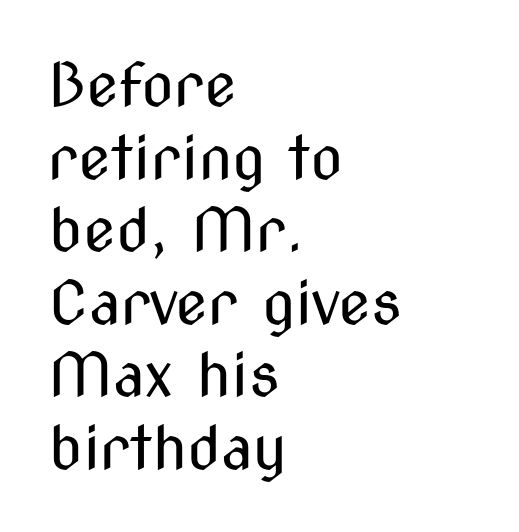
{"serif": "no", "italic": "no", "bold": "no", "weight": "regular", "width": "condensed", "stroke_contrast": "medium", "x_height": "medium", "monospaced": "no", "underline": "no", "align": "left", "line_spacing_ratio": 1.21, "letter_spacing": "normal", "letter_spacing_em": 0.0, "glyph_px": 60}
